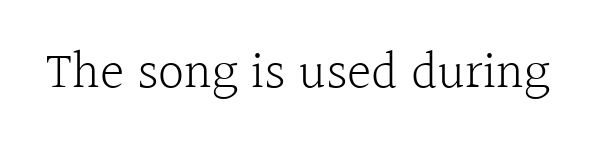
Only glyphs here, with clear space below each row. Is the letter spacing exaggerated? No — it looks like the ordinary default. Each letter's strokes conclude with small projecting serifs. The face used here is proportionally spaced, like ordinary book or web type. Summary of weight: not heavy and not bold. Vertical strokes here are truly vertical.
